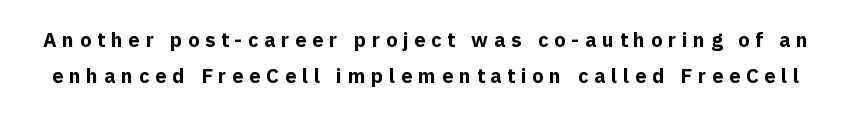
The image shows 20 px bold type, upright; set line spacing 1.8x, unusually wide letter spacing (+0.29 em), not underlined.
